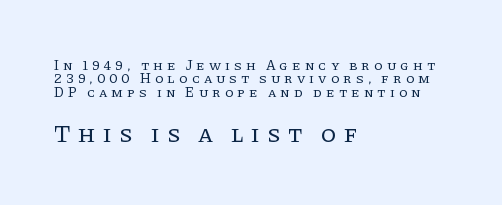
The image shows 25 px text type, upright; set left-aligned, tight line spacing (0.96x), unusually wide letter spacing (+0.28 em), not underlined; the second (bottom) block is 1.79x larger.
